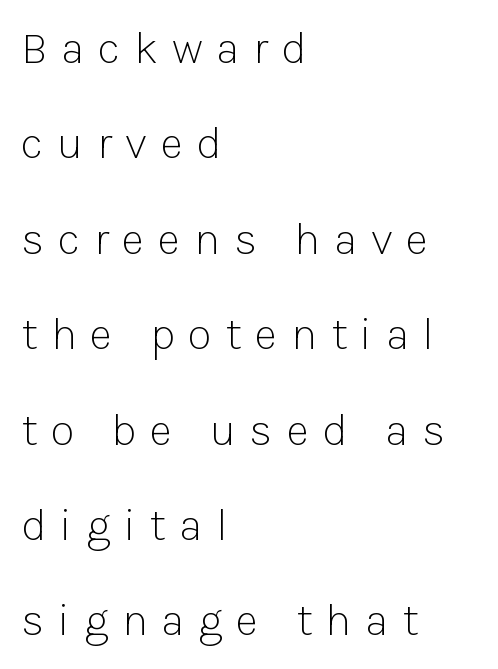
Caption: expanded tracking, letters set apart. One-word summary of the alignment: left. Varying glyph widths throughout — classic text-font behaviour. Typographically, this falls in the sans-serif category. Designer's note — italics off, roman on. Leading: increased.
